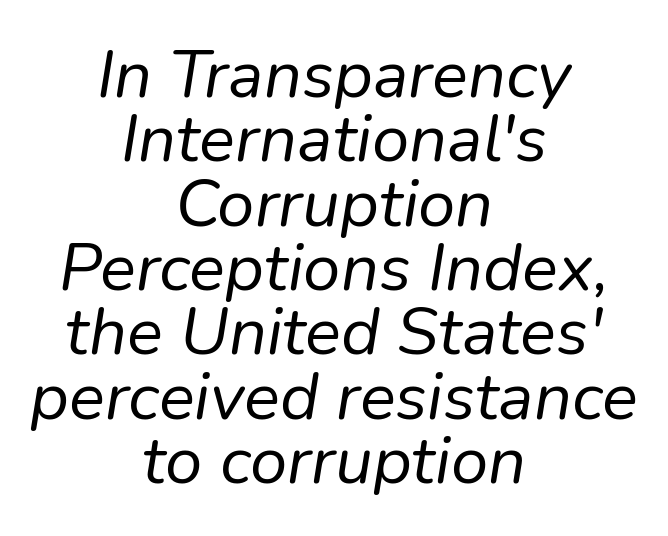
{"italic": "yes", "lean": "right", "slant_degrees": 9, "bold": "no", "weight": "regular", "width": "normal", "stroke_contrast": "low", "x_height": "medium", "monospaced": "no", "underline": "no", "align": "center", "line_spacing": "tight", "line_spacing_ratio": 0.96, "letter_spacing": "normal", "letter_spacing_em": 0.0, "glyph_px": 67}
